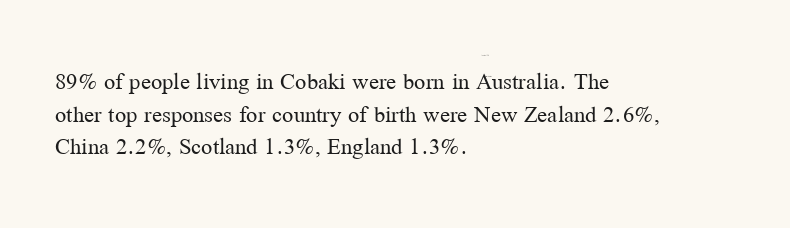
The image shows 25 px text type, upright; set left-aligned, normal line spacing (1.31x), normal letter spacing, not underlined.
